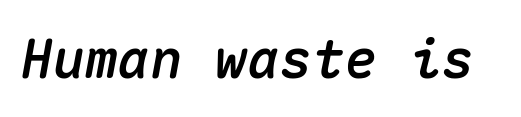
These lines are rendered in a fixed-pitch font. The tracking reads as untouched default to a designer's eye. The passage shown leans; its letterforms are oblique. The baseline area is clear.
